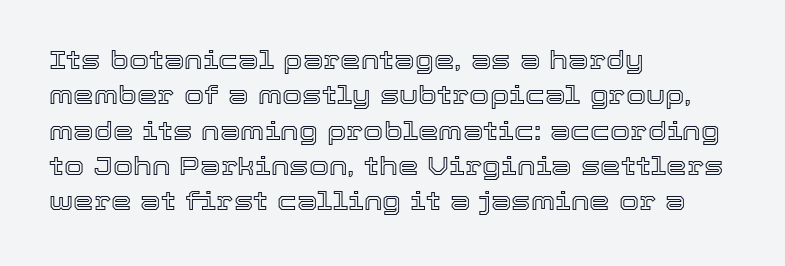
The image shows 26 px text type, upright; set left-aligned, normal line spacing (1.36x), normal letter spacing, not underlined.
